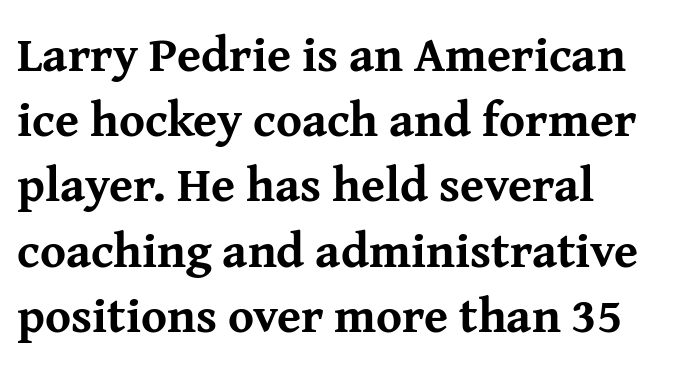
The image shows 49 px bold serif type, upright; set left-aligned, normal line spacing (1.33x), normal letter spacing, not underlined; medium stroke contrast and a medium x-height.
